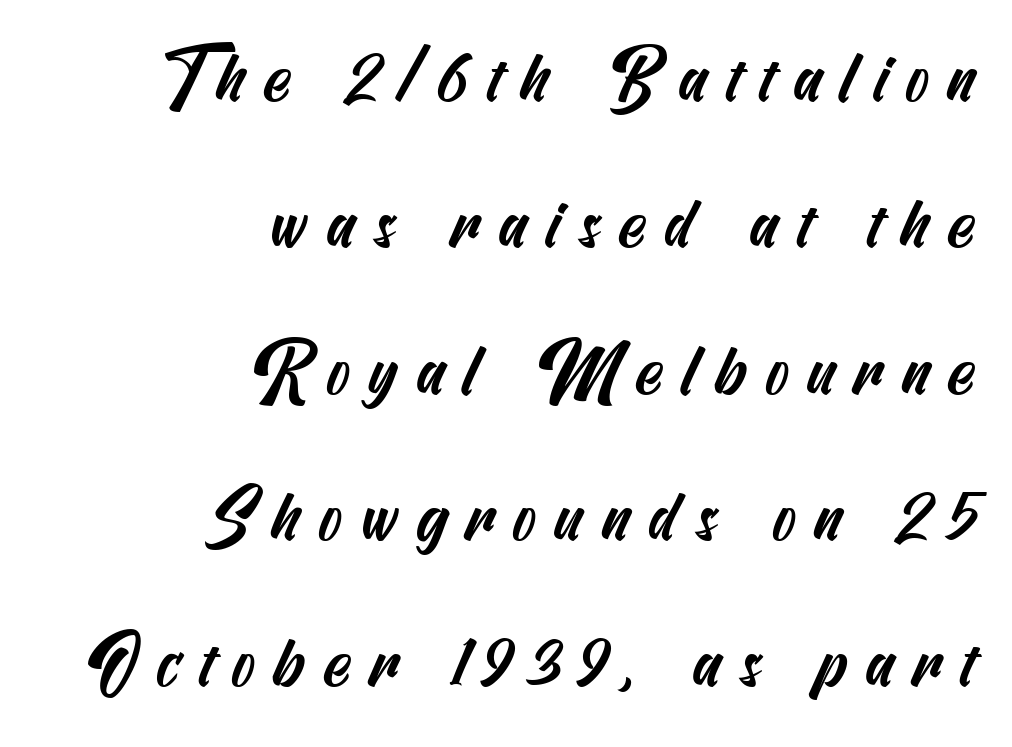
{"serif": "no", "width": "condensed", "stroke_contrast": "medium", "x_height": "small", "underline": "no", "align": "right", "line_spacing": "loose", "line_spacing_ratio": 2.06, "letter_spacing": "wide", "letter_spacing_em": 0.25, "glyph_px": 71}
